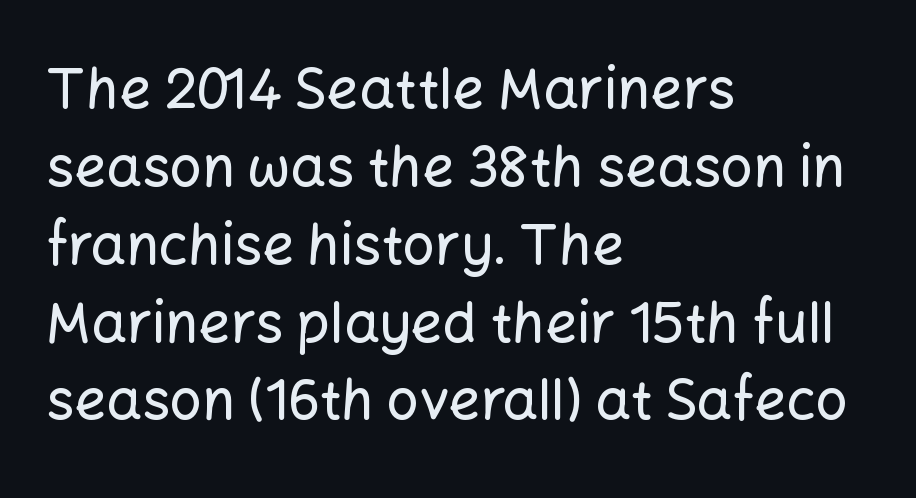
Honestly, the row spacing looks completely unremarkable. This sample uses a sans-serif face. Every stem runs plumb, perpendicular to the baseline. Looks like regular typesetting: each glyph gets only the width it needs. The space directly below the letters is spotless. The passage is arranged the way most books set body copy — flush left.
